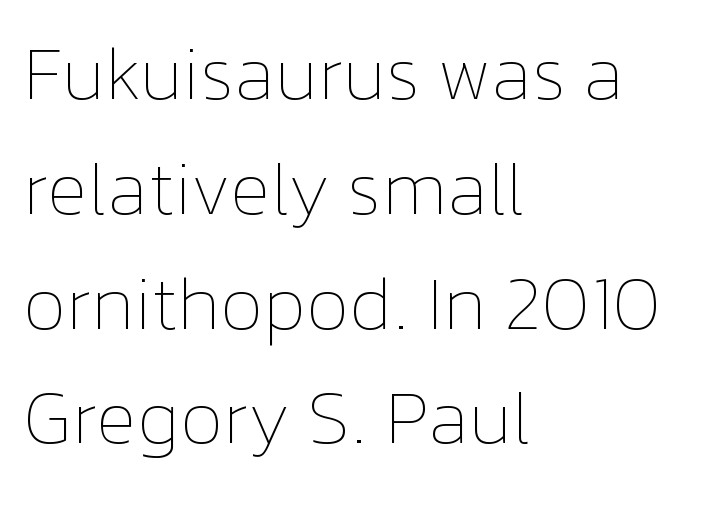
{"italic": "no", "bold": "no", "weight": "thin", "width": "normal", "stroke_contrast": "low", "x_height": "medium", "monospaced": "no", "underline": "no", "align": "left", "line_spacing": "normal", "line_spacing_ratio": 1.51, "letter_spacing": "normal", "letter_spacing_em": 0.0, "glyph_px": 76}
